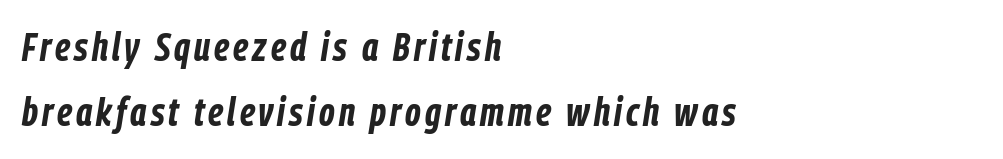
The image shows 40 px bold, condensed type, italic (leaning right); set left-aligned, normal line spacing (1.63x), not underlined; low stroke contrast and a medium x-height.
